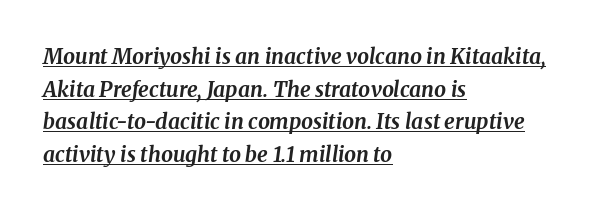
Q: Is the text bold? A: Yes.
Q: Is the text italic (slanted)? A: Yes, it leans right by about 8 degrees.
Q: Is the text underlined? A: Yes.
Q: How is the paragraph aligned? A: Left-aligned.
Q: Is the spacing between letters normal or unusually wide? A: Normal.
Q: Is the spacing between lines tight, normal or loose? A: Normal.
